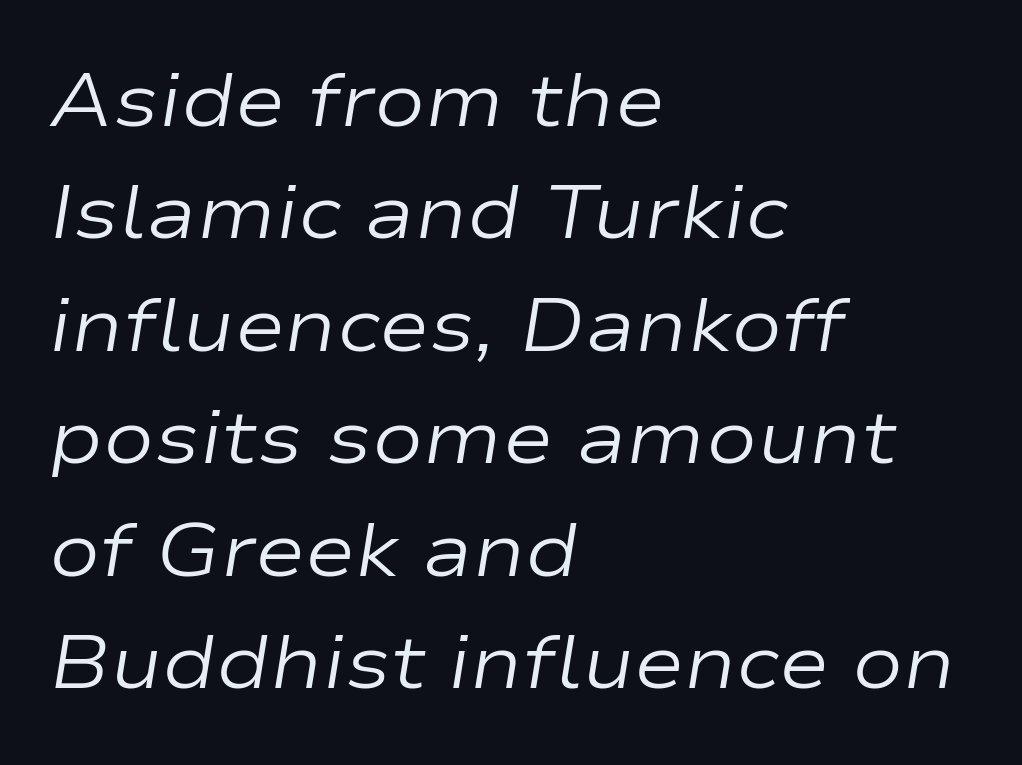
The space between consecutive lines is moderate. Is the letter spacing exaggerated? No — it looks like the ordinary default. Nobody drew a line under any word here. The typesetter chose a ragged-right arrangement here. Think of a printed novel: that variable character pitch is what you see here.
